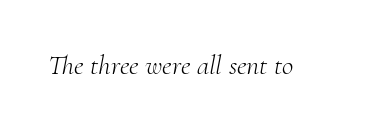
Q: Is the text bold? A: No.
Q: Is the text italic (slanted)? A: Yes, it leans right by about 10 degrees.
Q: Is the typeface a serif or a sans-serif typeface? A: Serif.
Q: Is the text underlined? A: No.
Q: Is the spacing between letters normal or unusually wide? A: Normal.
Q: Width (condensed, normal, or wide)? A: Normal.
Q: Stroke contrast? A: Medium.
Q: x-height? A: Small.
Q: Monospaced? A: No.
